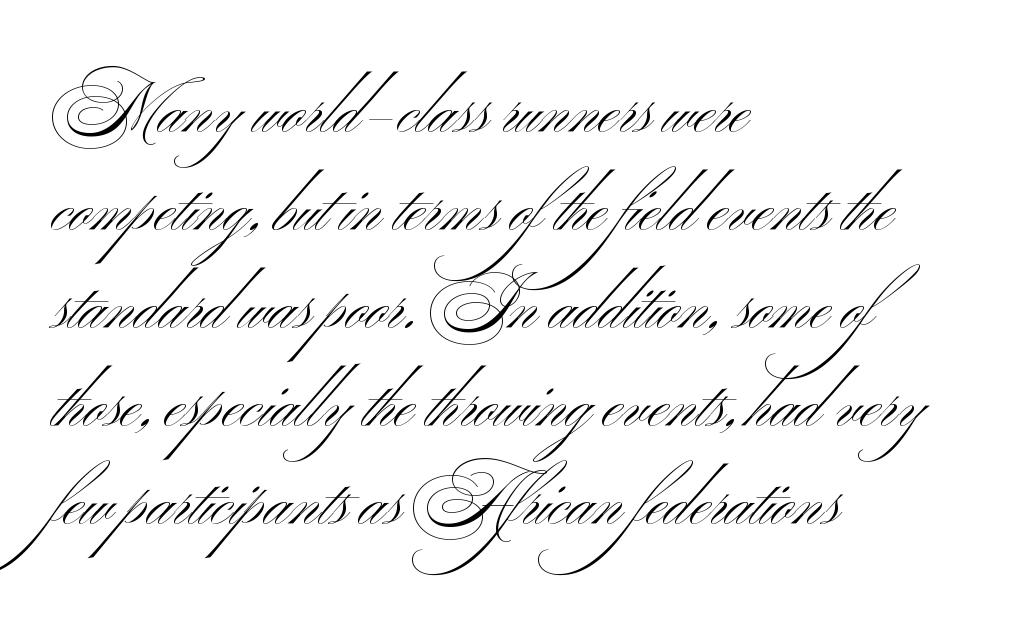
The image shows 68 px light, wide sans-serif type; set left-aligned, normal line spacing (1.44x), normal letter spacing, not underlined; medium stroke contrast and a small x-height.
